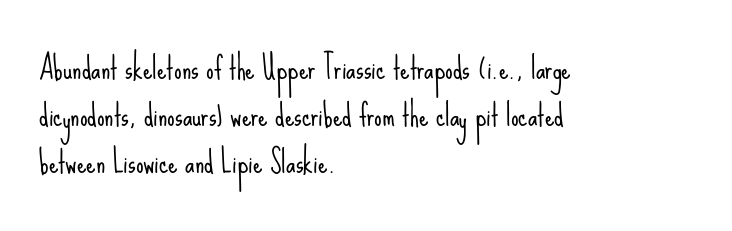
Q: Is the text bold? A: No.
Q: Is the text italic (slanted)? A: No, it is upright.
Q: Is the typeface a serif or a sans-serif typeface? A: Sans-serif.
Q: Is the text underlined? A: No.
Q: How is the paragraph aligned? A: Left-aligned.
Q: Is the spacing between letters normal or unusually wide? A: Normal.
Q: Is the spacing between lines tight, normal or loose? A: Normal.
Q: Width (condensed, normal, or wide)? A: Condensed.
Q: Stroke contrast? A: Low.
Q: x-height? A: Small.
Q: Monospaced? A: No.
